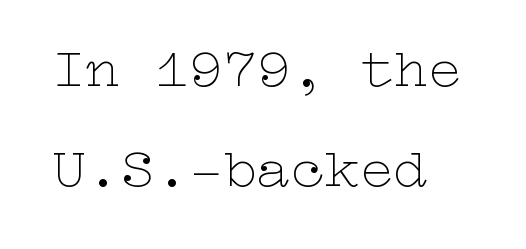
The image shows 57 px thin, wide type, upright; set left-aligned, line spacing 1.76x, normal letter spacing, not underlined; low stroke contrast and a medium x-height.
